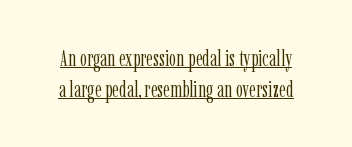
The image shows 23 px text type, upright; set normal line spacing (1.34x), normal letter spacing, underlined.
